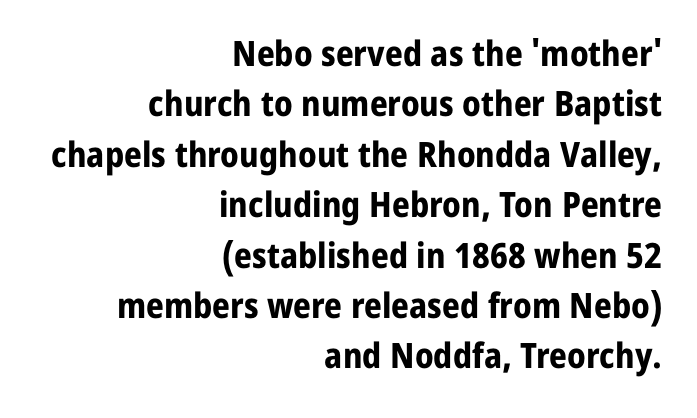
Q: Is the text bold? A: Yes.
Q: Is the text italic (slanted)? A: No, it is upright.
Q: Is the typeface a serif or a sans-serif typeface? A: Sans-serif.
Q: Is the text underlined? A: No.
Q: How is the paragraph aligned? A: Right-aligned.
Q: Is the spacing between letters normal or unusually wide? A: Normal.
Q: Is the spacing between lines tight, normal or loose? A: Normal.
Q: Width (condensed, normal, or wide)? A: Normal.
Q: Stroke contrast? A: Low.
Q: x-height? A: Medium.
Q: Monospaced? A: No.
